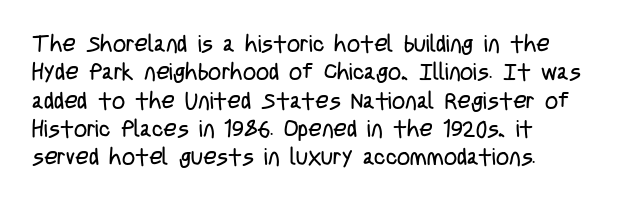
{"italic": "no", "bold": "no", "underline": "no", "align": "left", "line_spacing_ratio": 1.23, "letter_spacing": "normal", "letter_spacing_em": 0.0, "glyph_px": 23}
